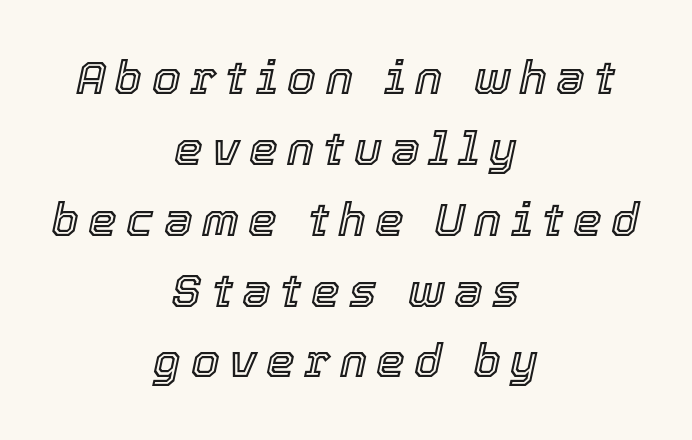
Each line is balanced around a shared central axis. Is this a fixed-width face? No — the glyphs have proportional, varying widths. The typography opts for an oblique posture over an upright one. The baseline area is clear. Students, note that the glyphs here are deliberately spaced far apart.
